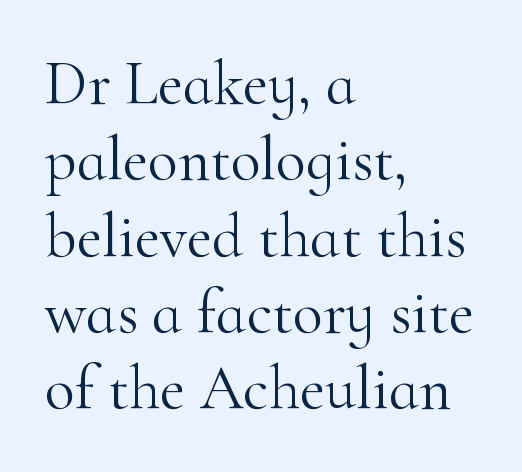
The passage shown is typeset with a serif family. Varying glyph widths throughout — classic text-font behaviour. The lettering holds an erect, upright posture throughout. Every row of glyphs begins at an identical x-position on the left. Honestly, there is no underline to notice here at all. The strokes are not fattened; the text isn't bold.
